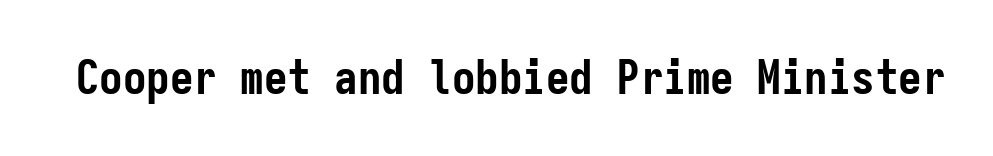
{"serif": "no", "italic": "no", "bold": "yes", "weight": "semibold", "width": "condensed", "stroke_contrast": "low", "x_height": "medium", "monospaced": "yes", "underline": "no", "letter_spacing": "normal", "letter_spacing_em": 0.0, "glyph_px": 47}
